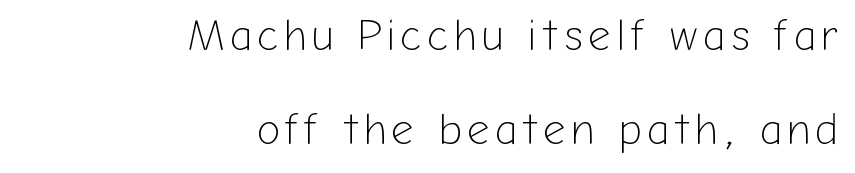
Q: Is the text bold? A: No.
Q: Is the text italic (slanted)? A: No, it is upright.
Q: Is the typeface a serif or a sans-serif typeface? A: Sans-serif.
Q: Is the text underlined? A: No.
Q: How is the paragraph aligned? A: Right-aligned.
Q: Is the spacing between lines tight, normal or loose? A: Loose.
Q: Width (condensed, normal, or wide)? A: Normal.
Q: Stroke contrast? A: Low.
Q: x-height? A: Medium.
Q: Monospaced? A: No.
